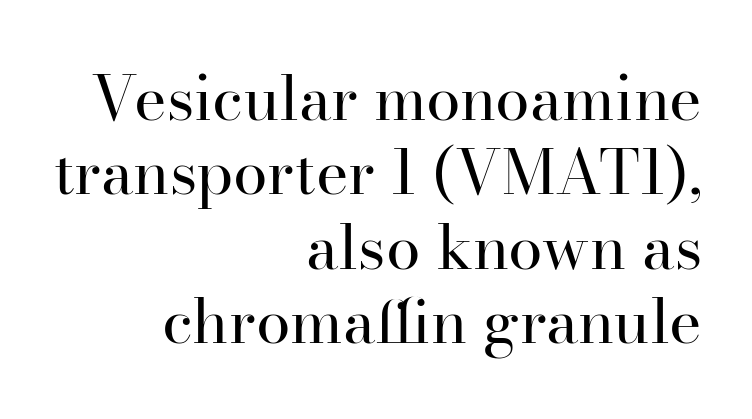
{"serif": "yes", "italic": "no", "bold": "no", "weight": "regular", "width": "normal", "stroke_contrast": "high", "x_height": "small", "monospaced": "no", "underline": "no", "align": "right", "line_spacing_ratio": 1.2, "letter_spacing": "normal", "letter_spacing_em": 0.0, "glyph_px": 62}
